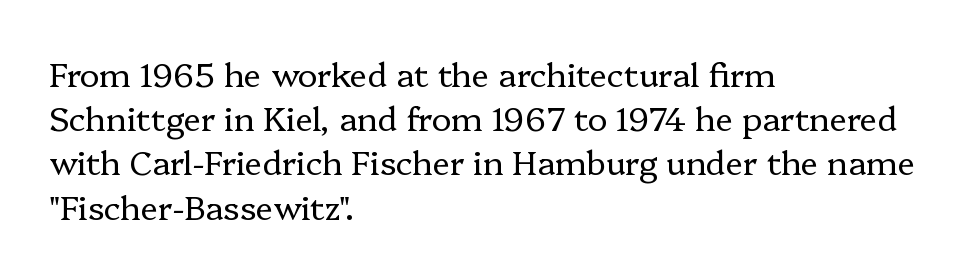
{"serif": "yes", "italic": "no", "bold": "no", "weight": "regular", "width": "normal", "stroke_contrast": "low", "x_height": "medium", "monospaced": "no", "underline": "no", "align": "left", "line_spacing": "normal", "line_spacing_ratio": 1.34, "letter_spacing": "normal", "letter_spacing_em": 0.0, "glyph_px": 33}
